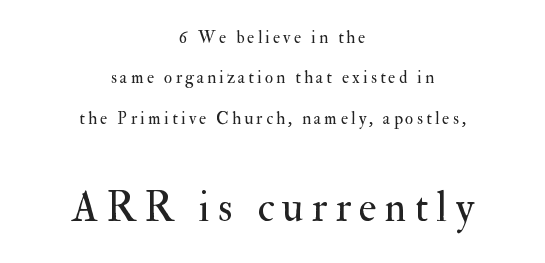
Q: Is the text bold? A: No.
Q: Is the text italic (slanted)? A: No, it is upright.
Q: Is the typeface a serif or a sans-serif typeface? A: Serif.
Q: Is the text underlined? A: No.
Q: How is the paragraph aligned? A: Centered.
Q: Is the spacing between lines tight, normal or loose? A: Loose.
Q: Which block of text is set in a larger size, the first (top) or the second (bottom)? A: The second (bottom) one.
Q: Width (condensed, normal, or wide)? A: Normal.
Q: Stroke contrast? A: Medium.
Q: x-height? A: Small.
Q: Monospaced? A: No.
